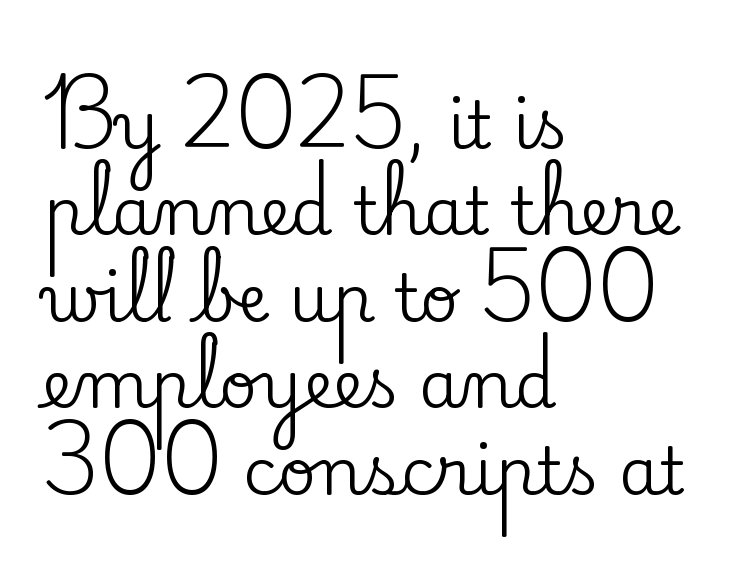
Q: Is the text italic (slanted)? A: No, it is upright.
Q: Is the typeface a serif or a sans-serif typeface? A: Serif.
Q: Is the text underlined? A: No.
Q: How is the paragraph aligned? A: Left-aligned.
Q: Is the spacing between letters normal or unusually wide? A: Normal.
Q: Is the spacing between lines tight, normal or loose? A: Normal.
Q: Width (condensed, normal, or wide)? A: Normal.
Q: Stroke contrast? A: Low.
Q: x-height? A: Small.
Q: Monospaced? A: No.
